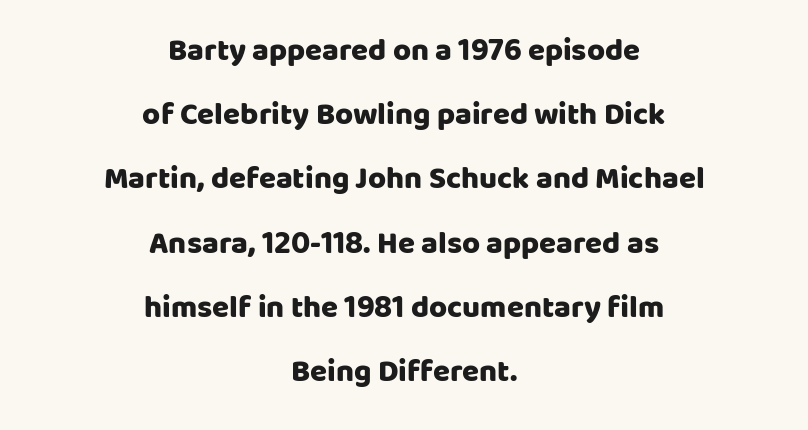
Summary of weight: heavy, a full bold. Summary of vertical rhythm: relaxed, with wide interline spacing. Leftover space on each line is divided equally before and after the words. Students, note that the glyphs here touch the page at normal intervals.
